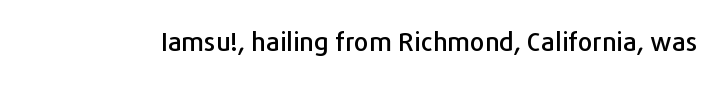
Is there any slant? The stems are plumb. Descenders are the only things crossing below the line. The line texture is even and compact thanks to regular tracking.
